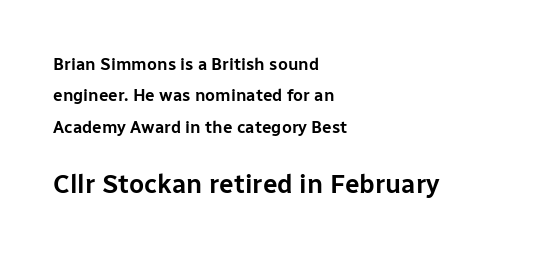
Q: Is the text italic (slanted)? A: No, it is upright.
Q: Is the text underlined? A: No.
Q: How is the paragraph aligned? A: Left-aligned.
Q: Is the spacing between letters normal or unusually wide? A: Normal.
Q: Which block of text is set in a larger size, the first (top) or the second (bottom)? A: The second (bottom) one.
